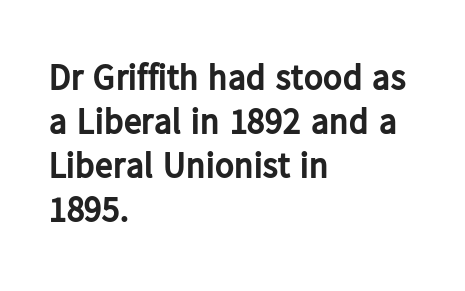
{"serif": "no", "italic": "no", "bold": "yes", "weight": "bold", "width": "normal", "stroke_contrast": "low", "x_height": "medium", "monospaced": "no", "underline": "no", "align": "left", "line_spacing_ratio": 1.22, "letter_spacing": "normal", "letter_spacing_em": 0.0, "glyph_px": 36}
